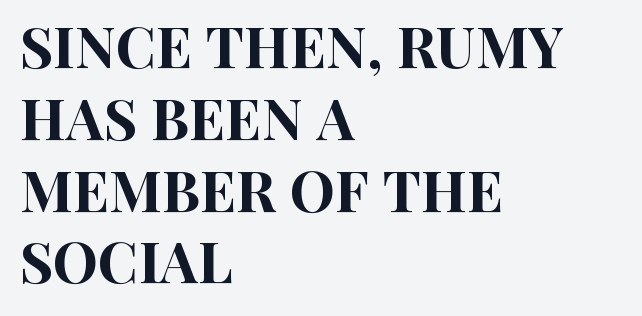
{"serif": "no", "italic": "no", "width": "condensed", "stroke_contrast": "high", "x_height": "large", "monospaced": "no", "underline": "no", "align": "left", "line_spacing": "normal", "line_spacing_ratio": 1.26, "letter_spacing": "normal", "letter_spacing_em": 0.0, "glyph_px": 57}
